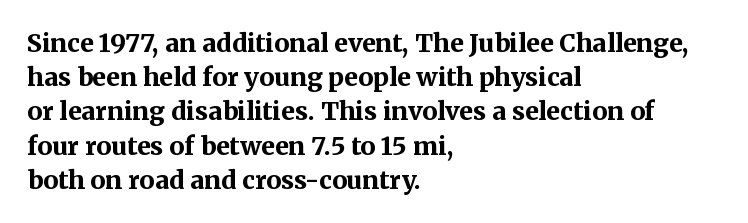
The image shows 25 px bold type, upright; set left-aligned, normal line spacing (1.37x), normal letter spacing, not underlined.
